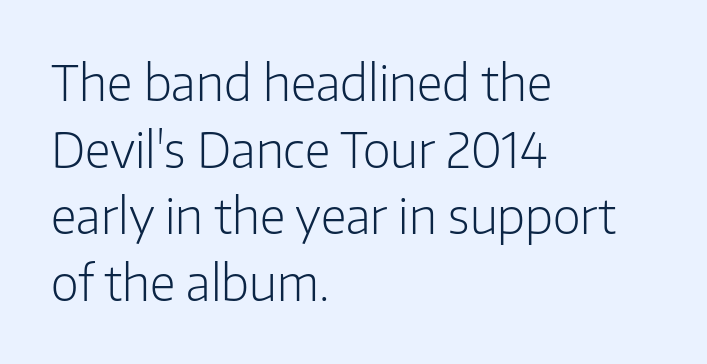
The image shows 48 px light sans-serif type, upright; set left-aligned, normal line spacing (1.39x), normal letter spacing, not underlined; low stroke contrast and a medium x-height.
